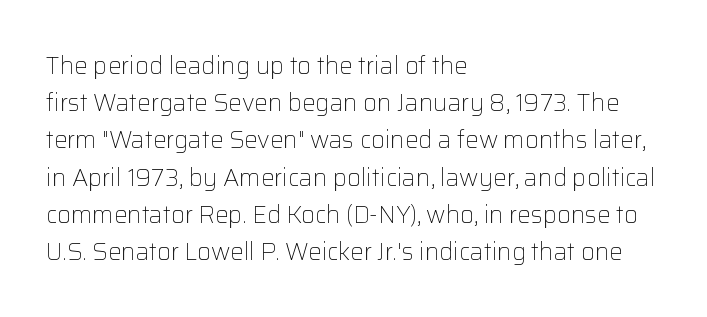
Q: Is the text bold? A: No.
Q: Is the text italic (slanted)? A: No, it is upright.
Q: Is the text underlined? A: No.
Q: How is the paragraph aligned? A: Left-aligned.
Q: Is the spacing between letters normal or unusually wide? A: Normal.
Q: Is the spacing between lines tight, normal or loose? A: Normal.
